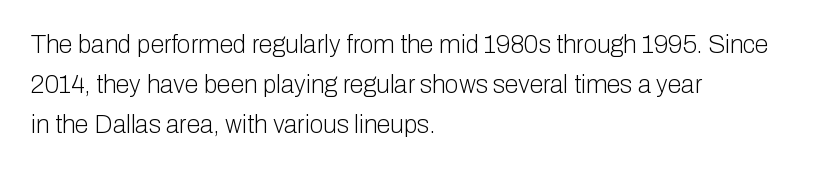
Q: Is the text bold? A: No.
Q: Is the text italic (slanted)? A: No, it is upright.
Q: Is the text underlined? A: No.
Q: How is the paragraph aligned? A: Left-aligned.
Q: Is the spacing between letters normal or unusually wide? A: Normal.
Q: Is the spacing between lines tight, normal or loose? A: Normal.
